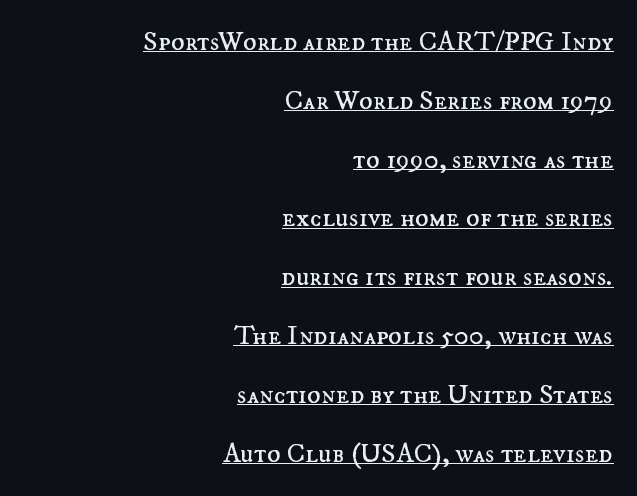
The font is comparable to plain body text, perhaps lighter. Caption: lettering with a line underneath. Rows of type keep a wide berth in the vertical direction. Unlike italic type, these characters show no tilt at all. The letters advance in unequal steps, a hallmark of proportional type.
